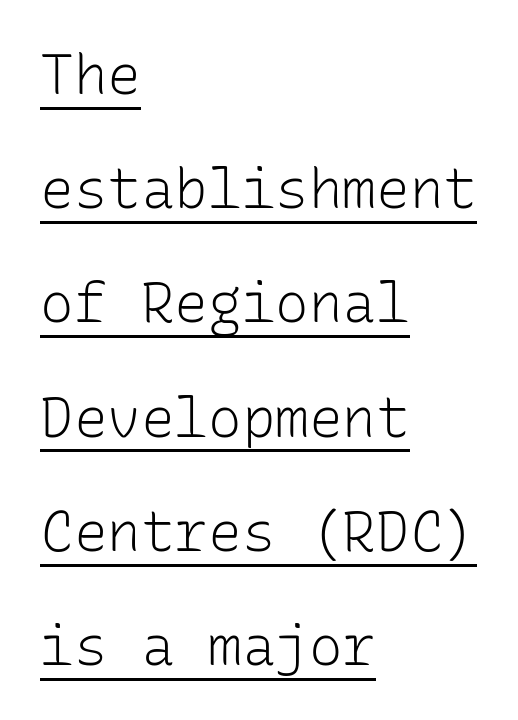
Q: Is the text bold? A: No.
Q: Is the text italic (slanted)? A: No, it is upright.
Q: Is the typeface a serif or a sans-serif typeface? A: Sans-serif.
Q: Is the text underlined? A: Yes.
Q: How is the paragraph aligned? A: Left-aligned.
Q: Is the spacing between letters normal or unusually wide? A: Normal.
Q: Is the spacing between lines tight, normal or loose? A: Loose.
Q: Width (condensed, normal, or wide)? A: Normal.
Q: Stroke contrast? A: Low.
Q: x-height? A: Medium.
Q: Monospaced? A: Yes.
